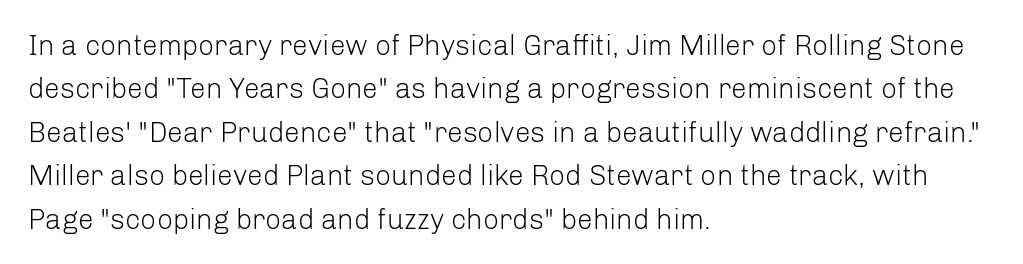
Q: Is the text bold? A: No.
Q: Is the text italic (slanted)? A: No, it is upright.
Q: Is the typeface a serif or a sans-serif typeface? A: Sans-serif.
Q: Is the text underlined? A: No.
Q: How is the paragraph aligned? A: Left-aligned.
Q: Is the spacing between letters normal or unusually wide? A: Normal.
Q: Is the spacing between lines tight, normal or loose? A: Normal.
Q: Width (condensed, normal, or wide)? A: Normal.
Q: Stroke contrast? A: Low.
Q: x-height? A: Medium.
Q: Monospaced? A: No.
